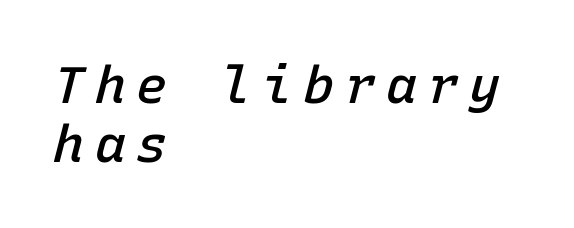
{"italic": "yes", "lean": "right", "slant_degrees": 15, "bold": "semi", "weight": "semibold", "width": "normal", "stroke_contrast": "low", "x_height": "medium", "monospaced": "yes", "underline": "no", "align": "left", "line_spacing": "tight", "line_spacing_ratio": 1.13, "letter_spacing": "wide", "letter_spacing_em": 0.2, "glyph_px": 52}
